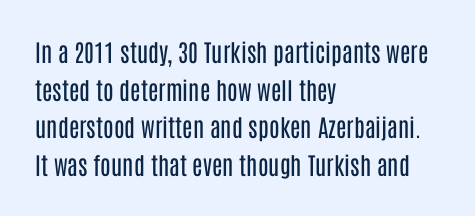
Q: Is the text bold? A: No.
Q: Is the text italic (slanted)? A: No, it is upright.
Q: Is the text underlined? A: No.
Q: How is the paragraph aligned? A: Left-aligned.
Q: Is the spacing between letters normal or unusually wide? A: Normal.
Q: Is the spacing between lines tight, normal or loose? A: Normal.
